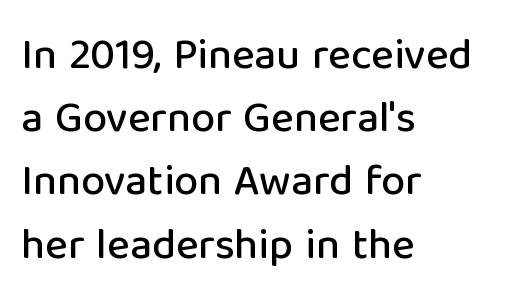
Q: Is the text italic (slanted)? A: No, it is upright.
Q: Is the typeface a serif or a sans-serif typeface? A: Sans-serif.
Q: Is the text underlined? A: No.
Q: How is the paragraph aligned? A: Left-aligned.
Q: Is the spacing between letters normal or unusually wide? A: Normal.
Q: Is the spacing between lines tight, normal or loose? A: Normal.
Q: Width (condensed, normal, or wide)? A: Normal.
Q: Stroke contrast? A: Low.
Q: x-height? A: Medium.
Q: Monospaced? A: No.
